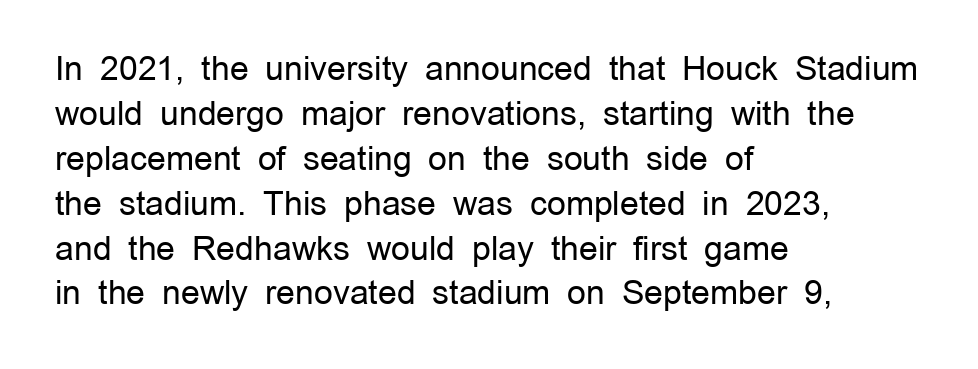
Default kerning and tracking; the words read as compact shapes. Each letter's strokes conclude bluntly, with no projecting serifs. The face used here is proportionally spaced, like ordinary book or web type. If you drew a ruler down the left edge, every line would touch it.
